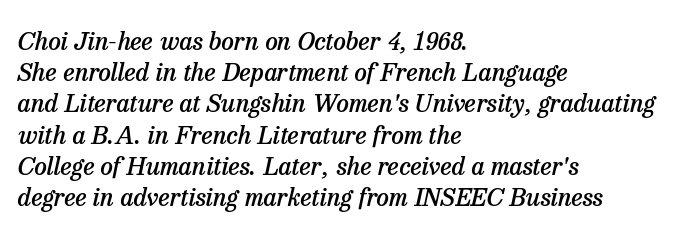
{"italic": "yes", "lean": "right", "slant_degrees": 13, "bold": "semi", "underline": "no", "align": "left", "line_spacing": "normal", "line_spacing_ratio": 1.25, "letter_spacing": "normal", "letter_spacing_em": 0.0, "glyph_px": 25}
